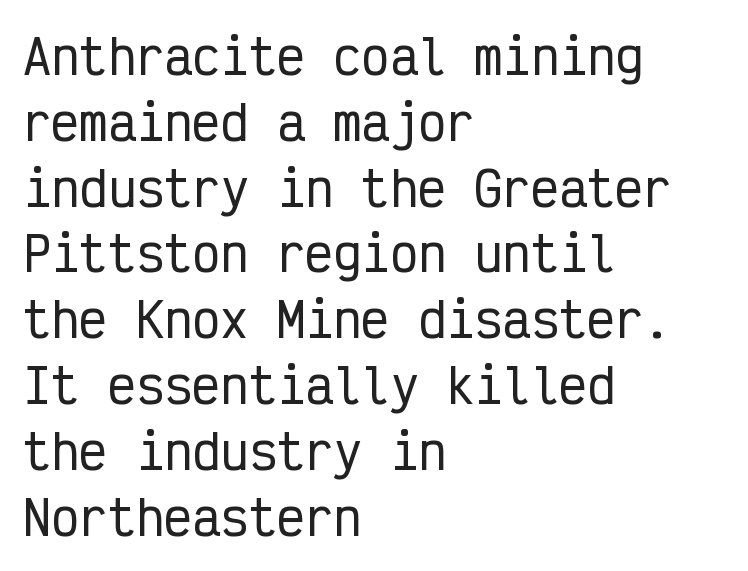
{"serif": "no", "italic": "no", "width": "condensed", "stroke_contrast": "low", "x_height": "medium", "monospaced": "yes", "underline": "no", "align": "left", "line_spacing": "normal", "line_spacing_ratio": 1.4, "letter_spacing": "normal", "letter_spacing_em": 0.0, "glyph_px": 47}
